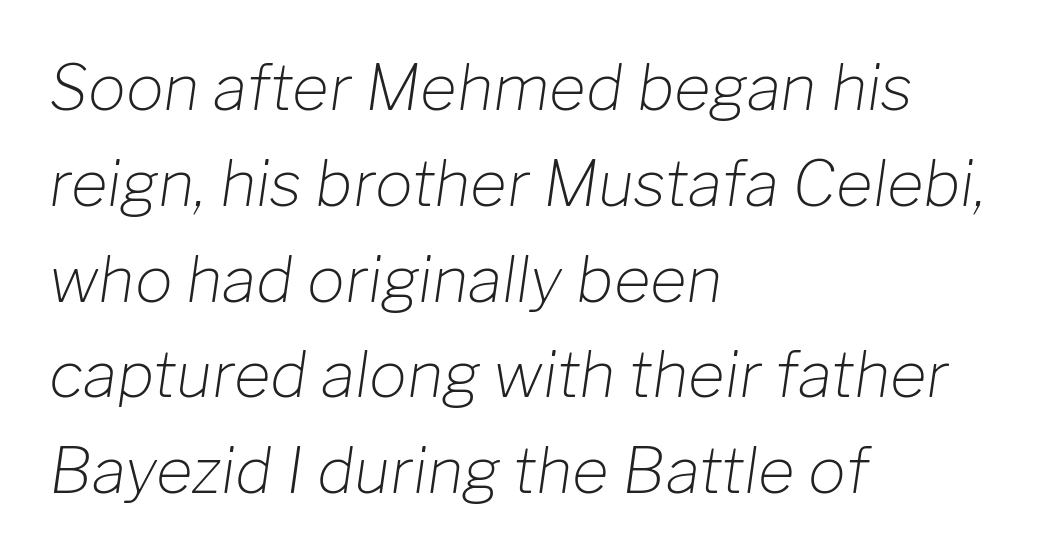
The image shows 63 px light type, italic (leaning right); set left-aligned, normal line spacing (1.52x), normal letter spacing, not underlined; low stroke contrast and a medium x-height.
